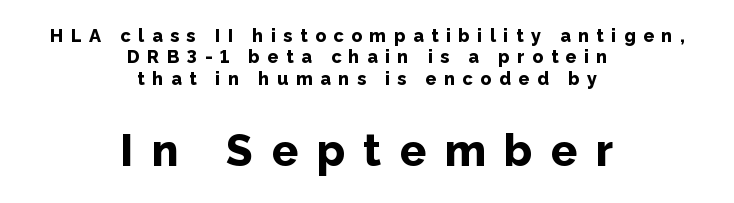
Underlining? Definitely not there. Note: smaller setting up top, larger setting below. The face used here is rendered with a markedly widened letterfit. Quick note: not italic, upright. This is sans-serif lettering, the kind often seen on screens and signage.
